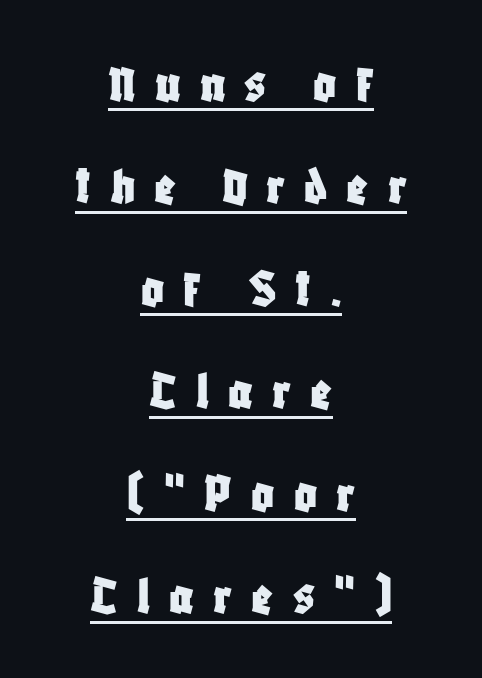
The gaps between neighbouring characters are conspicuously large. Which margin do the lines hug? Neither — every line sits in the middle. Font category for this specimen: sans-serif. These lines were composed using upright roman letters.
